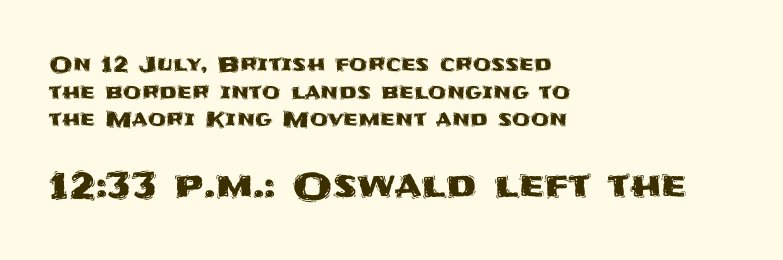
Q: Is the text italic (slanted)? A: No, it is upright.
Q: Is the typeface a serif or a sans-serif typeface? A: Sans-serif.
Q: Is the text underlined? A: No.
Q: How is the paragraph aligned? A: Left-aligned.
Q: Is the spacing between letters normal or unusually wide? A: Normal.
Q: Is the spacing between lines tight, normal or loose? A: Normal.
Q: Which block of text is set in a larger size, the first (top) or the second (bottom)? A: The second (bottom) one.
Q: Width (condensed, normal, or wide)? A: Normal.
Q: Stroke contrast? A: Medium.
Q: x-height? A: Large.
Q: Monospaced? A: No.
